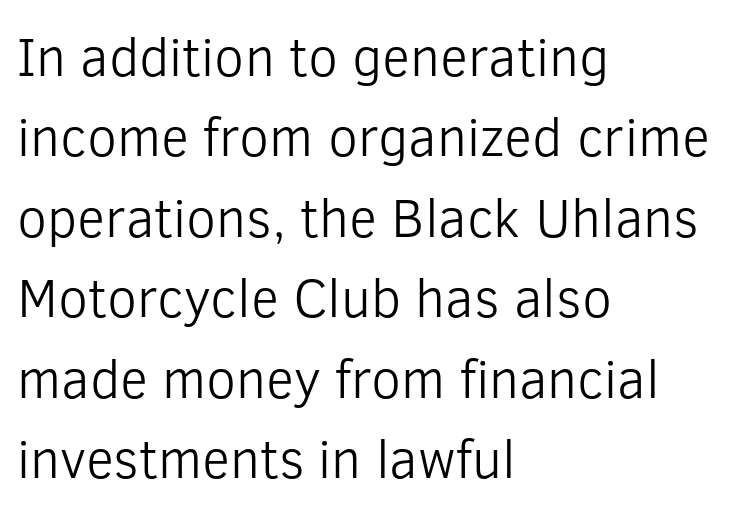
{"serif": "no", "italic": "no", "bold": "no", "weight": "light", "width": "normal", "stroke_contrast": "low", "x_height": "medium", "monospaced": "no", "underline": "no", "align": "left", "line_spacing": "normal", "line_spacing_ratio": 1.49, "letter_spacing": "normal", "letter_spacing_em": 0.0, "glyph_px": 54}
